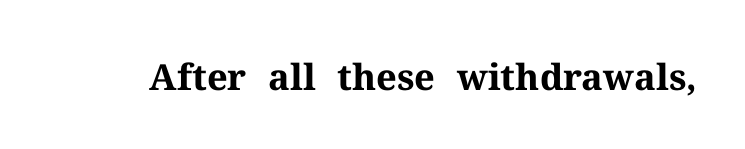
The image shows 36 px bold serif type, upright; set normal letter spacing, not underlined; medium stroke contrast and a medium x-height.
